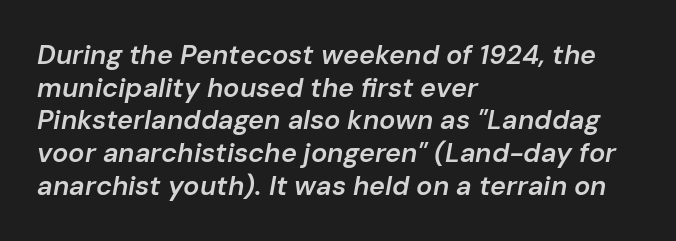
A fair bit of extra ink — the face is semibold, not bold. Letter spacing: default. Italic: yes, the glyphs are oblique. The passage is arranged the way most books set body copy — flush left.
